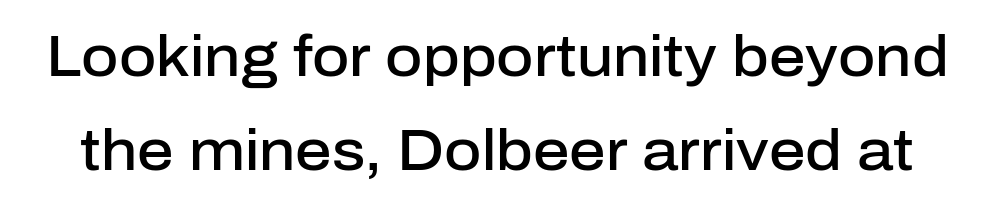
{"serif": "no", "italic": "no", "bold": "semi", "weight": "semibold", "width": "normal", "stroke_contrast": "low", "x_height": "medium", "monospaced": "no", "underline": "no", "line_spacing": "normal", "line_spacing_ratio": 1.65, "letter_spacing": "normal", "letter_spacing_em": 0.0, "glyph_px": 57}
